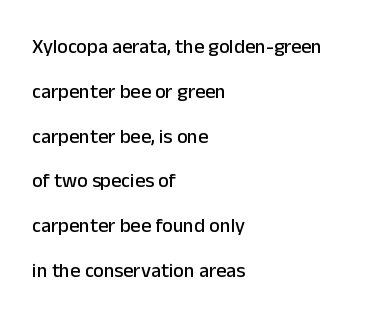
These lines stack with their left ends in a neat column. Has an underline been added? It has not. A great deal of white space separates one row of letters from the next. Caption: standard tracking, unaltered.
